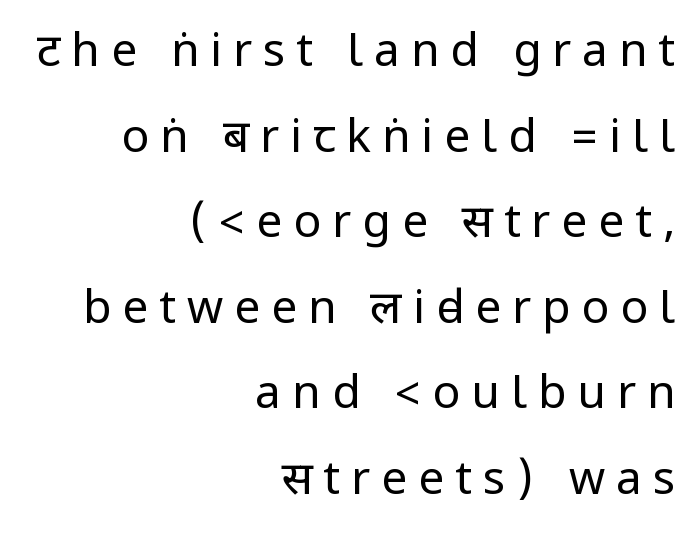
There is plenty of visible air inserted between adjacent glyphs. Font category for this specimen: sans-serif. Unmarked baselines from the first word to the last. This rendering uses right alignment, leaving the left contour irregular. No italicization has been applied; the sample stays upright.
